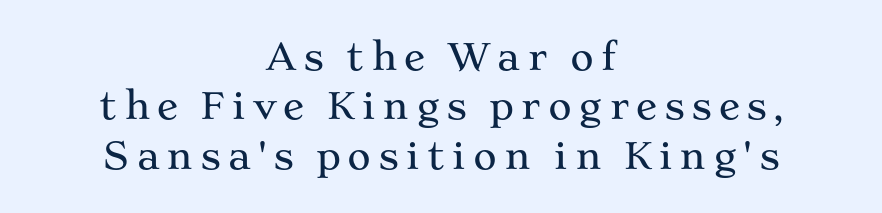
{"serif": "yes", "italic": "no", "width": "wide", "stroke_contrast": "medium", "x_height": "medium", "monospaced": "no", "underline": "no", "align": "center", "line_spacing": "normal", "line_spacing_ratio": 1.37, "glyph_px": 36}
